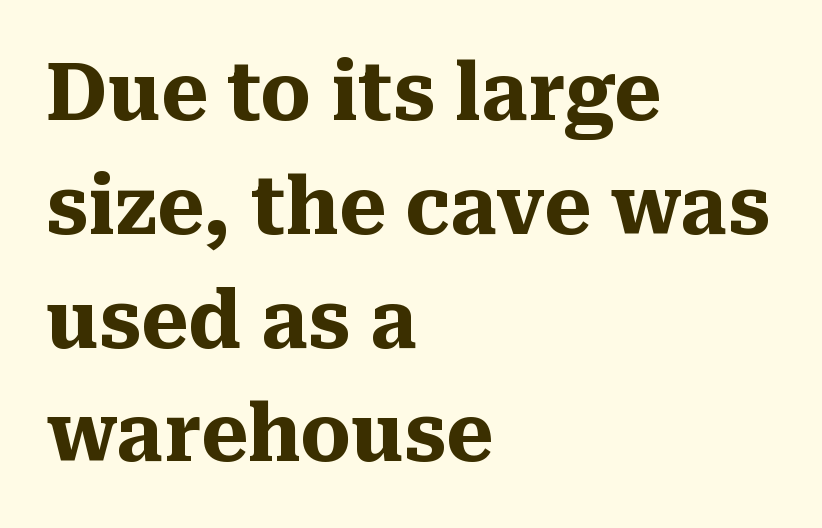
{"serif": "yes", "italic": "no", "bold": "yes", "weight": "heavy", "width": "normal", "stroke_contrast": "medium", "x_height": "medium", "monospaced": "no", "underline": "no", "align": "left", "line_spacing": "normal", "line_spacing_ratio": 1.44, "letter_spacing": "normal", "letter_spacing_em": 0.0, "glyph_px": 79}
